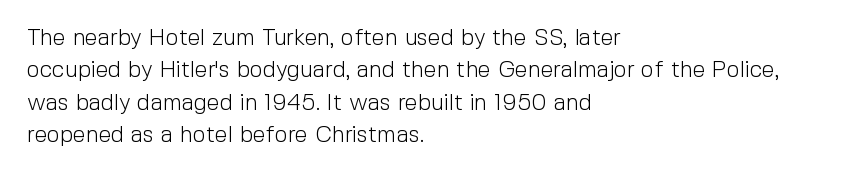
The tracking reads as untouched default to a designer's eye. Layout note: lines flush left. Students, observe: this is what conventionally led text looks like. Underline: absent.
